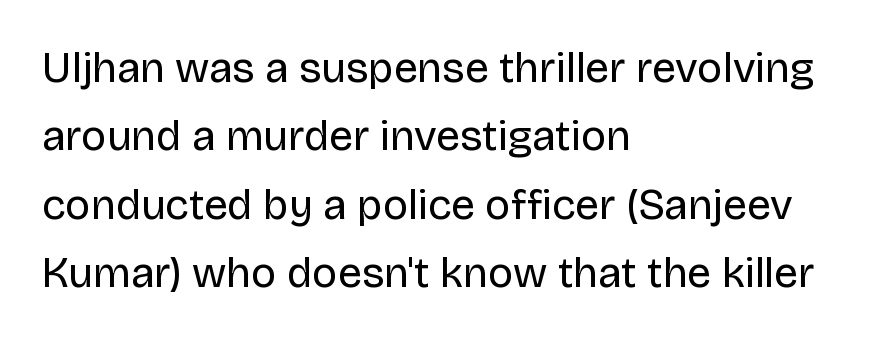
Q: Is the text bold? A: No.
Q: Is the text italic (slanted)? A: No, it is upright.
Q: Is the typeface a serif or a sans-serif typeface? A: Sans-serif.
Q: Is the text underlined? A: No.
Q: How is the paragraph aligned? A: Left-aligned.
Q: Is the spacing between letters normal or unusually wide? A: Normal.
Q: Is the spacing between lines tight, normal or loose? A: Normal.
Q: Width (condensed, normal, or wide)? A: Normal.
Q: Stroke contrast? A: Low.
Q: x-height? A: Large.
Q: Monospaced? A: No.
